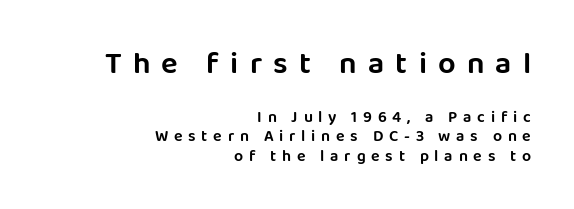
The foot of each line stays bare and open. Horizontally, the lines are justified to the trailing edge only. Think of a printed novel: that variable character pitch is what you see here. The font family rendered here belongs to the sans-serif group. The horizontal fit of the characters is loose and conspicuously gappy.
